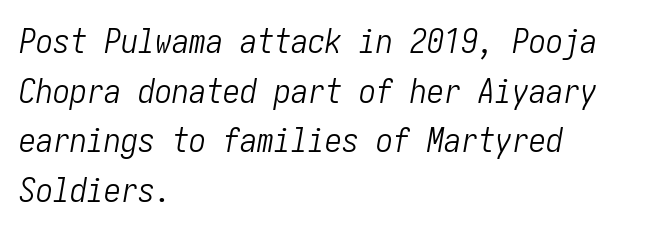
{"italic": "yes", "lean": "right", "slant_degrees": 10, "bold": "no", "weight": "light", "width": "condensed", "stroke_contrast": "low", "x_height": "medium", "underline": "no", "align": "left", "line_spacing": "normal", "line_spacing_ratio": 1.46, "letter_spacing": "normal", "letter_spacing_em": 0.0, "glyph_px": 34}
